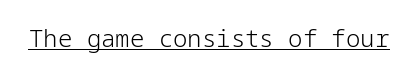
Q: Is the text bold? A: No.
Q: Is the text italic (slanted)? A: No, it is upright.
Q: Is the text underlined? A: Yes.
Q: Is the spacing between letters normal or unusually wide? A: Normal.
